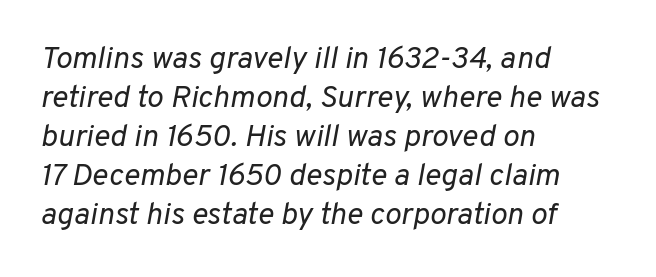
The image shows 31 px regular-weight type, italic (leaning right); set left-aligned, normal line spacing (1.26x), normal letter spacing, not underlined; low stroke contrast and a medium x-height.
